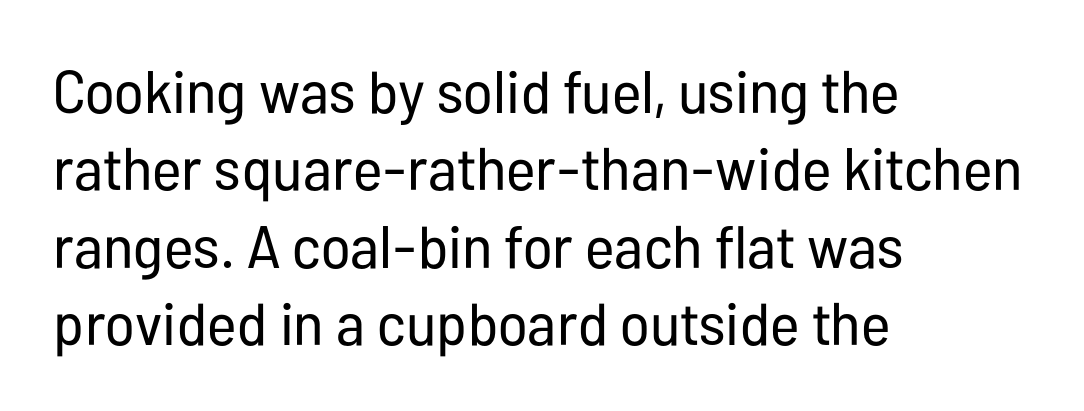
Q: Is the text bold? A: No.
Q: Is the text italic (slanted)? A: No, it is upright.
Q: Is the typeface a serif or a sans-serif typeface? A: Sans-serif.
Q: Is the text underlined? A: No.
Q: How is the paragraph aligned? A: Left-aligned.
Q: Is the spacing between letters normal or unusually wide? A: Normal.
Q: Is the spacing between lines tight, normal or loose? A: Normal.
Q: Width (condensed, normal, or wide)? A: Condensed.
Q: Stroke contrast? A: Low.
Q: x-height? A: Medium.
Q: Monospaced? A: No.
